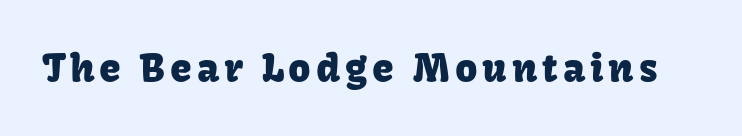
The strip under each line holds only bare page. Do the letters lean? They stand straight. In terms of letterform style, serifs are entirely absent. Looks like regular typesetting: each glyph gets only the width it needs.
